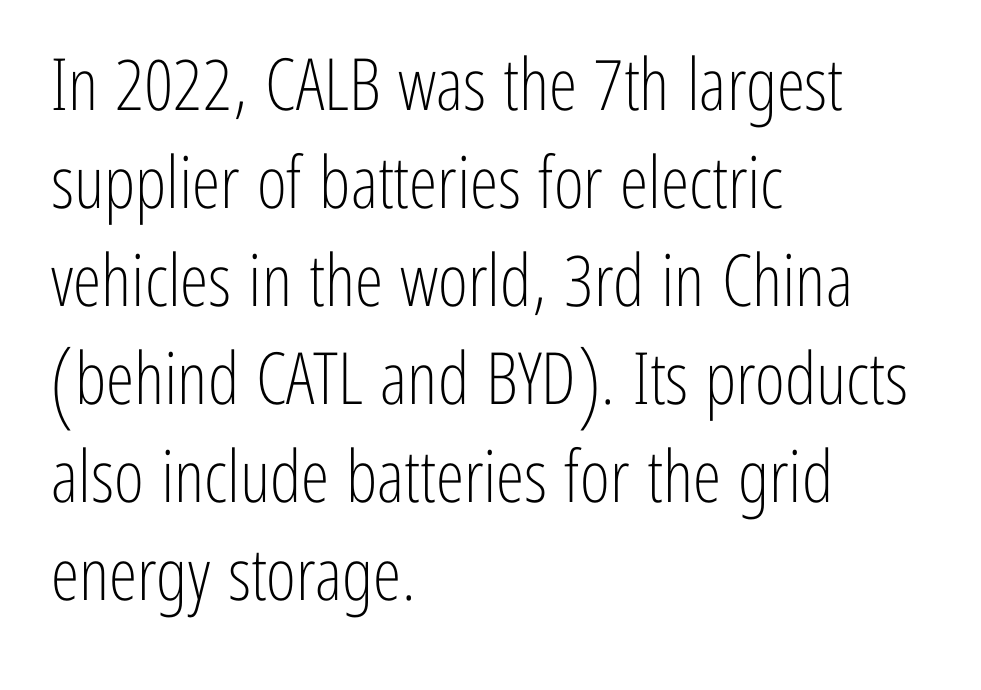
Q: Is the text bold? A: No.
Q: Is the text italic (slanted)? A: No, it is upright.
Q: Is the typeface a serif or a sans-serif typeface? A: Sans-serif.
Q: Is the text underlined? A: No.
Q: How is the paragraph aligned? A: Left-aligned.
Q: Is the spacing between letters normal or unusually wide? A: Normal.
Q: Is the spacing between lines tight, normal or loose? A: Normal.
Q: Width (condensed, normal, or wide)? A: Condensed.
Q: Stroke contrast? A: Low.
Q: x-height? A: Medium.
Q: Monospaced? A: No.
